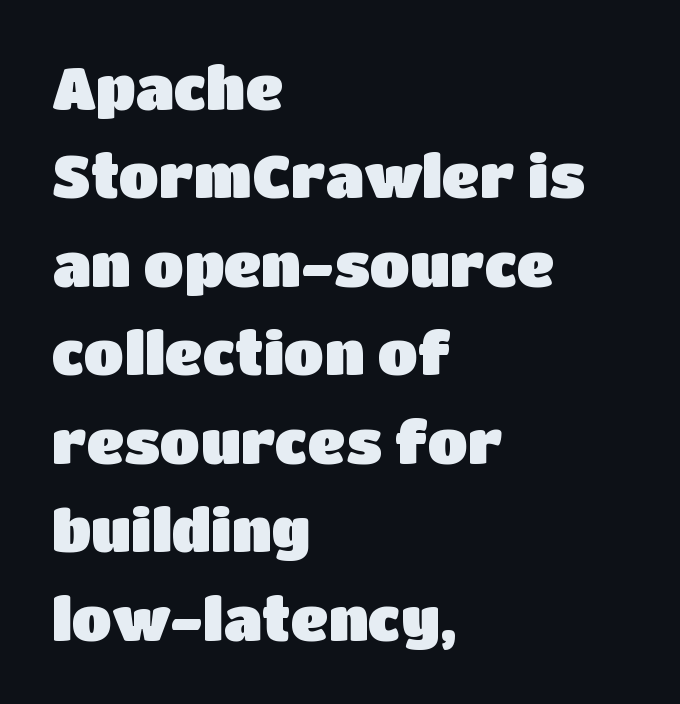
Q: Is the text italic (slanted)? A: No, it is upright.
Q: Is the typeface a serif or a sans-serif typeface? A: Sans-serif.
Q: Is the text underlined? A: No.
Q: How is the paragraph aligned? A: Left-aligned.
Q: Is the spacing between letters normal or unusually wide? A: Normal.
Q: Is the spacing between lines tight, normal or loose? A: Normal.
Q: Width (condensed, normal, or wide)? A: Normal.
Q: Stroke contrast? A: Low.
Q: x-height? A: Large.
Q: Monospaced? A: No.
